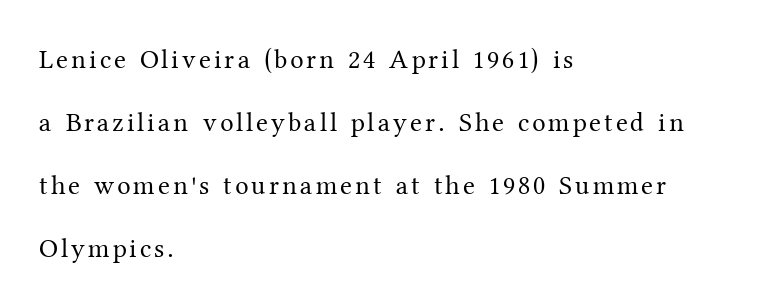
{"italic": "no", "bold": "no", "underline": "no", "align": "left", "line_spacing": "loose", "line_spacing_ratio": 2.33, "glyph_px": 27}
